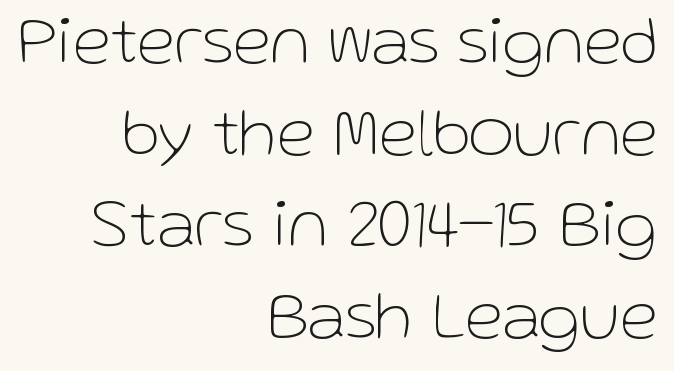
Q: Is the text bold? A: No.
Q: Is the text italic (slanted)? A: No, it is upright.
Q: Is the typeface a serif or a sans-serif typeface? A: Sans-serif.
Q: Is the text underlined? A: No.
Q: How is the paragraph aligned? A: Right-aligned.
Q: Is the spacing between letters normal or unusually wide? A: Normal.
Q: Is the spacing between lines tight, normal or loose? A: Normal.
Q: Width (condensed, normal, or wide)? A: Normal.
Q: Stroke contrast? A: Low.
Q: x-height? A: Medium.
Q: Monospaced? A: No.
